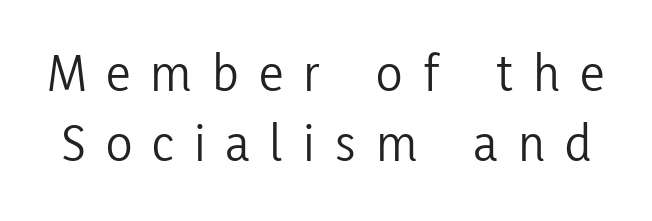
Looks like regular typesetting: each glyph gets only the width it needs. How would I describe the line gaps? Plain and ordinary. A light-to-regular cut is what we see here. The font family rendered here belongs to the sans-serif group.
